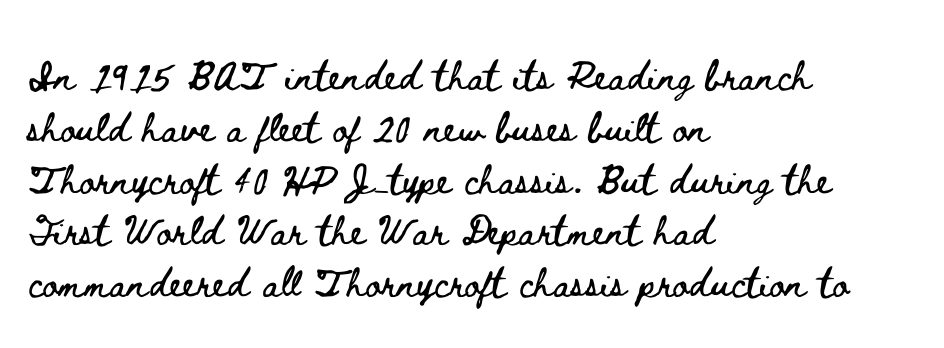
Looks like regular typesetting: each glyph gets only the width it needs. There is no visible air inserted between adjacent glyphs. This rendering uses left alignment, leaving the right contour irregular. Whoever set this chose a conventional vertical rhythm. Anything drawn beneath the words? Only blank space.
